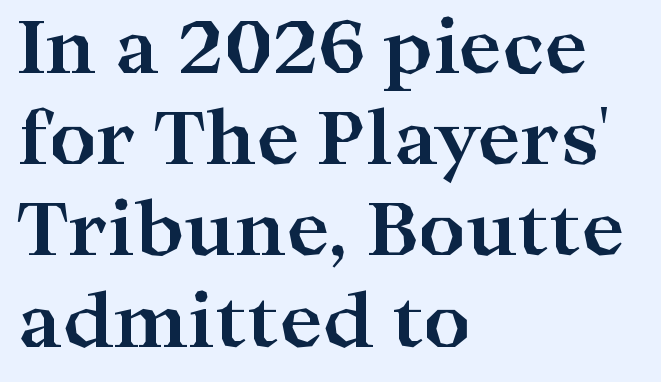
Q: Is the text bold? A: Yes.
Q: Is the text italic (slanted)? A: No, it is upright.
Q: Is the typeface a serif or a sans-serif typeface? A: Serif.
Q: Is the text underlined? A: No.
Q: How is the paragraph aligned? A: Left-aligned.
Q: Is the spacing between letters normal or unusually wide? A: Normal.
Q: Is the spacing between lines tight, normal or loose? A: Normal.
Q: Width (condensed, normal, or wide)? A: Wide.
Q: Stroke contrast? A: High.
Q: x-height? A: Medium.
Q: Monospaced? A: No.
